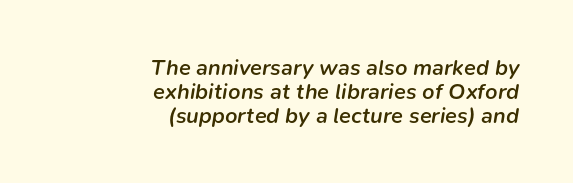
Q: Is the text bold? A: Semi-bold.
Q: Is the text italic (slanted)? A: Yes, it leans right by about 9 degrees.
Q: Is the text underlined? A: No.
Q: How is the paragraph aligned? A: Right-aligned.
Q: Is the spacing between letters normal or unusually wide? A: Normal.
Q: Is the spacing between lines tight, normal or loose? A: Tight.
